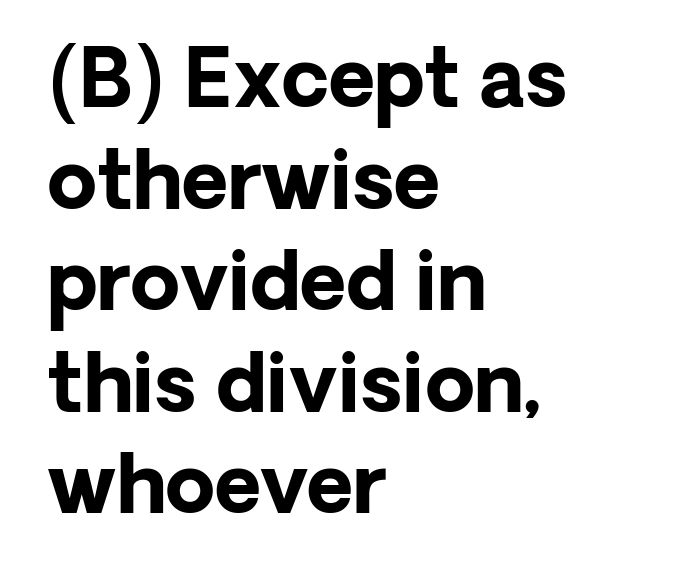
{"serif": "no", "italic": "no", "bold": "yes", "weight": "bold", "width": "normal", "stroke_contrast": "low", "x_height": "medium", "monospaced": "no", "underline": "no", "align": "left", "line_spacing": "normal", "line_spacing_ratio": 1.27, "letter_spacing": "normal", "letter_spacing_em": 0.0, "glyph_px": 80}
